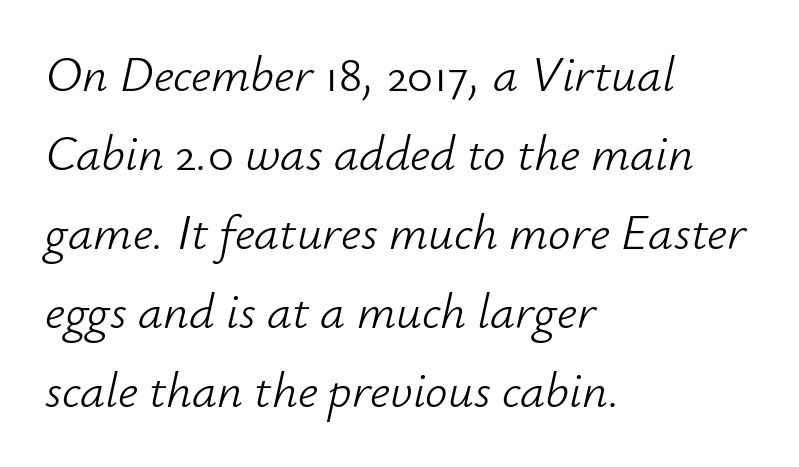
Q: Is the text bold? A: No.
Q: Is the text italic (slanted)? A: Yes, it leans right by about 12 degrees.
Q: Is the text underlined? A: No.
Q: How is the paragraph aligned? A: Left-aligned.
Q: Is the spacing between letters normal or unusually wide? A: Normal.
Q: Is the spacing between lines tight, normal or loose? A: Normal.
Q: Width (condensed, normal, or wide)? A: Normal.
Q: Stroke contrast? A: Low.
Q: x-height? A: Small.
Q: Monospaced? A: No.
